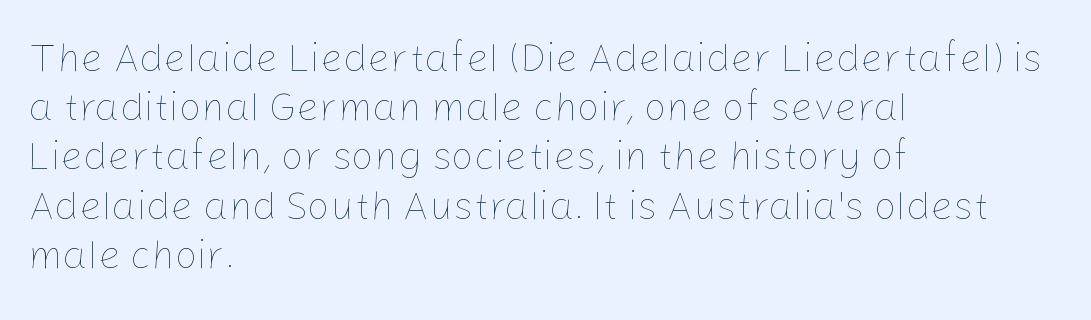
The rendering keeps characters at their native spacing. Rendered with straight, roman letterforms. A typesetter would call this proportional, since set widths differ per character. In CSS terms this would be text-align: left. Just letters on the line, the space beneath them empty.
